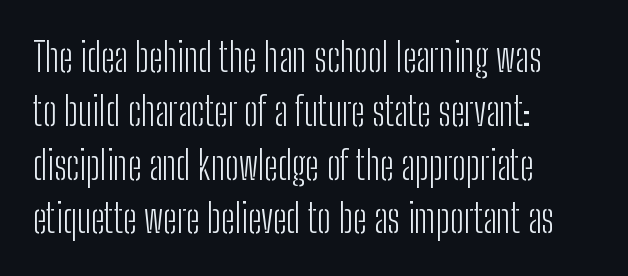
The image shows 39 px light, condensed sans-serif type, upright; set left-aligned, normal line spacing (1.38x), normal letter spacing, not underlined; low stroke contrast and a medium x-height.
